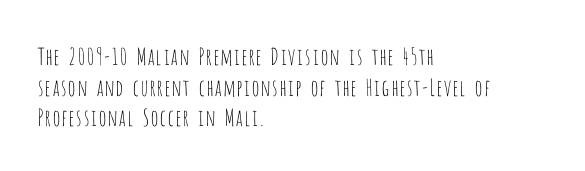
Q: Is the text bold? A: No.
Q: Is the text italic (slanted)? A: No, it is upright.
Q: Is the text underlined? A: No.
Q: How is the paragraph aligned? A: Left-aligned.
Q: Is the spacing between letters normal or unusually wide? A: Normal.
Q: Is the spacing between lines tight, normal or loose? A: Normal.
